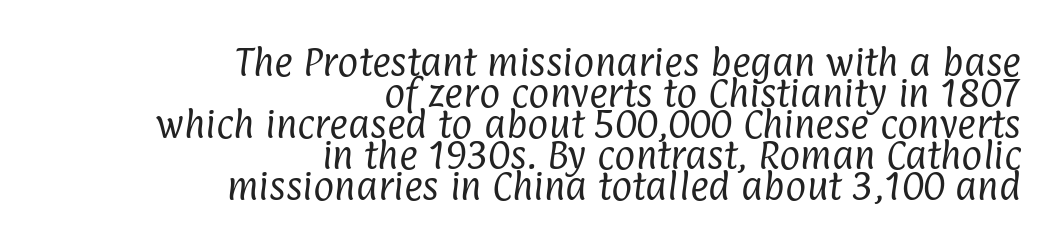
Q: Is the text bold? A: No.
Q: Is the typeface a serif or a sans-serif typeface? A: Sans-serif.
Q: Is the text underlined? A: No.
Q: How is the paragraph aligned? A: Right-aligned.
Q: Is the spacing between letters normal or unusually wide? A: Normal.
Q: Is the spacing between lines tight, normal or loose? A: Tight.
Q: Width (condensed, normal, or wide)? A: Condensed.
Q: Stroke contrast? A: Low.
Q: x-height? A: Medium.
Q: Monospaced? A: No.
